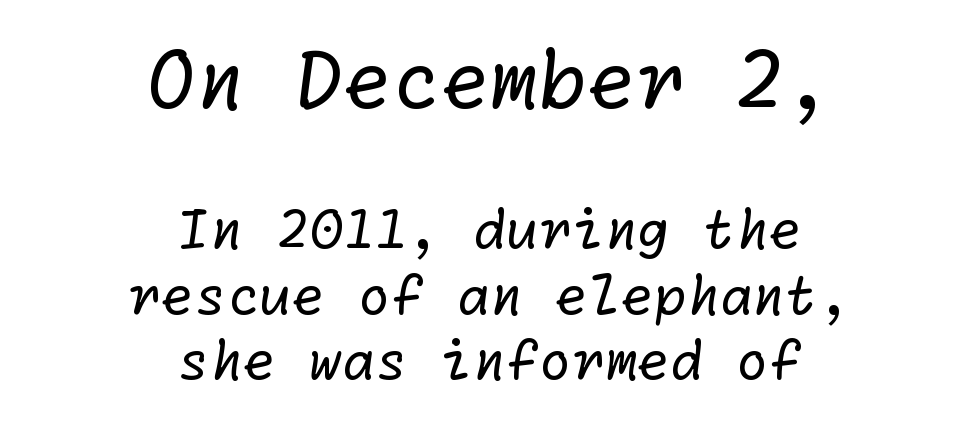
Q: Is the text bold? A: No.
Q: Is the typeface a serif or a sans-serif typeface? A: Sans-serif.
Q: Is the text underlined? A: No.
Q: How is the paragraph aligned? A: Centered.
Q: Is the spacing between letters normal or unusually wide? A: Normal.
Q: Which block of text is set in a larger size, the first (top) or the second (bottom)? A: The first (top) one.
Q: Width (condensed, normal, or wide)? A: Normal.
Q: Stroke contrast? A: Low.
Q: x-height? A: Medium.
